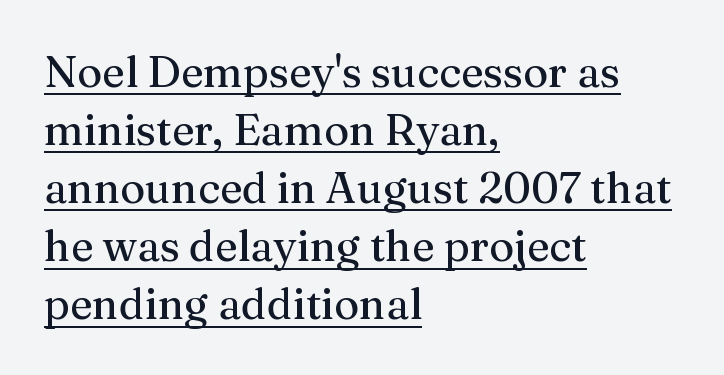
A typesetter would call this proportional, since set widths differ per character. Evenly set lines give the paragraph a standard silhouette. Is the block centered? No — it sits flush against the left margin. To sum up the face: it has serifs.
